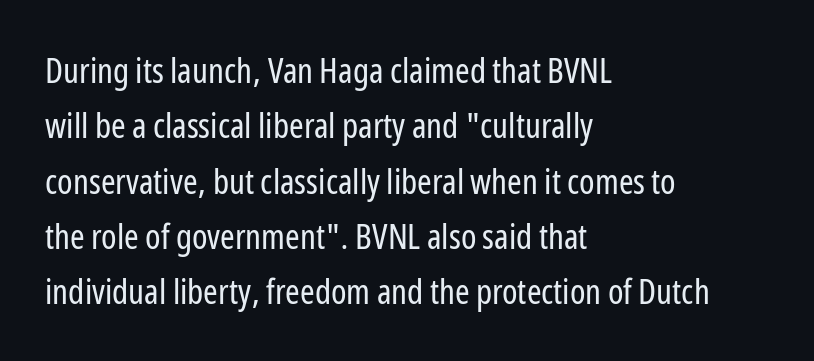
The image shows 35 px regular-weight, condensed sans-serif type, upright; set left-aligned, normal line spacing (1.58x), normal letter spacing, not underlined; low stroke contrast and a medium x-height.
